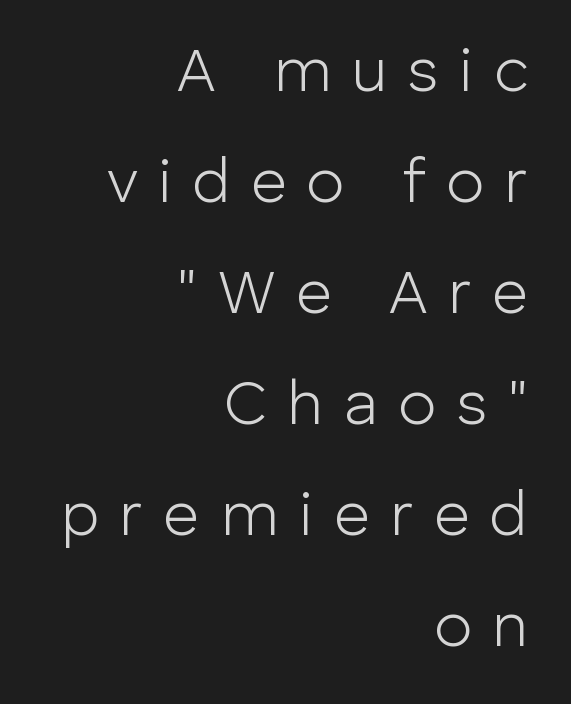
Q: Is the text bold? A: No.
Q: Is the text italic (slanted)? A: No, it is upright.
Q: Is the typeface a serif or a sans-serif typeface? A: Sans-serif.
Q: Is the text underlined? A: No.
Q: How is the paragraph aligned? A: Right-aligned.
Q: Is the spacing between letters normal or unusually wide? A: Unusually wide.
Q: Width (condensed, normal, or wide)? A: Normal.
Q: Stroke contrast? A: Low.
Q: x-height? A: Medium.
Q: Monospaced? A: No.
